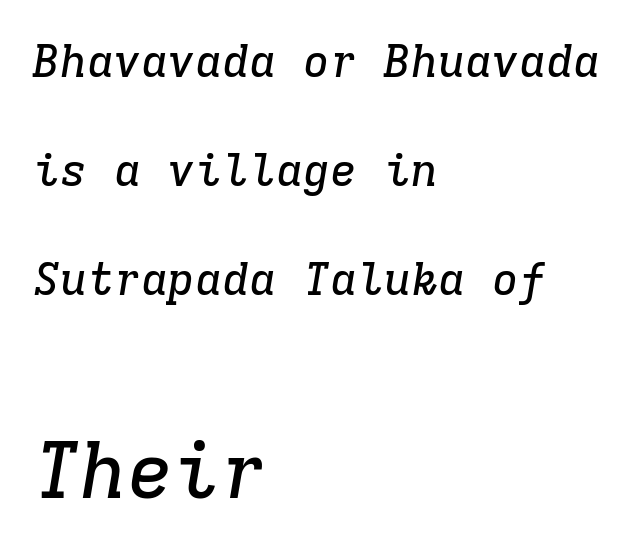
Q: Is the text italic (slanted)? A: Yes, it leans right by about 9 degrees.
Q: Is the typeface a serif or a sans-serif typeface? A: Serif.
Q: Is the text underlined? A: No.
Q: How is the paragraph aligned? A: Left-aligned.
Q: Is the spacing between letters normal or unusually wide? A: Normal.
Q: Is the spacing between lines tight, normal or loose? A: Loose.
Q: Which block of text is set in a larger size, the first (top) or the second (bottom)? A: The second (bottom) one.
Q: Width (condensed, normal, or wide)? A: Normal.
Q: Stroke contrast? A: Low.
Q: x-height? A: Medium.
Q: Monospaced? A: Yes.
